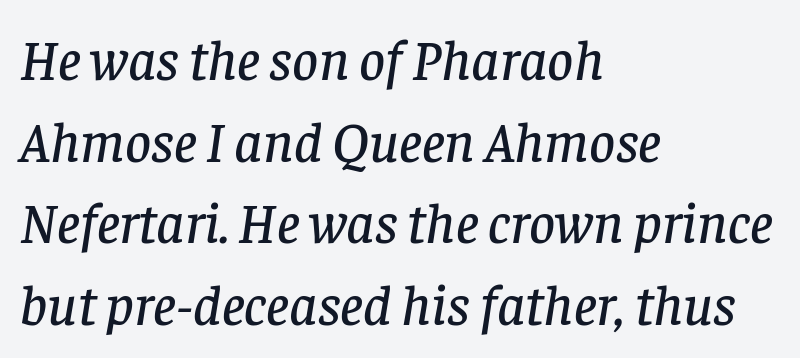
Decoration check: the copy has no underline. The designer left line spacing at the default. The rendering keeps characters at their native spacing. Here the designer chose a conventional face with non-uniform glyph widths. It's the slanting kind of type.
